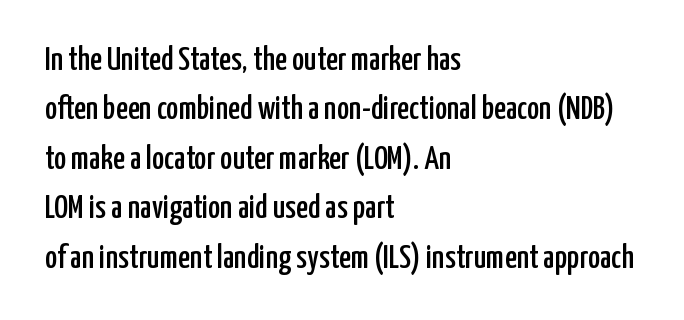
Q: Is the text italic (slanted)? A: No, it is upright.
Q: Is the typeface a serif or a sans-serif typeface? A: Sans-serif.
Q: Is the text underlined? A: No.
Q: How is the paragraph aligned? A: Left-aligned.
Q: Is the spacing between letters normal or unusually wide? A: Normal.
Q: Is the spacing between lines tight, normal or loose? A: Normal.
Q: Width (condensed, normal, or wide)? A: Condensed.
Q: Stroke contrast? A: Low.
Q: x-height? A: Medium.
Q: Monospaced? A: No.
